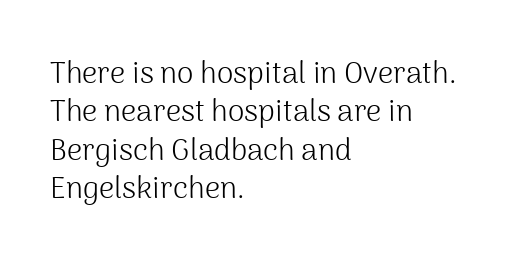
The image shows 30 px light sans-serif type, upright; set left-aligned, normal line spacing (1.28x), normal letter spacing, not underlined; medium stroke contrast and a medium x-height.
